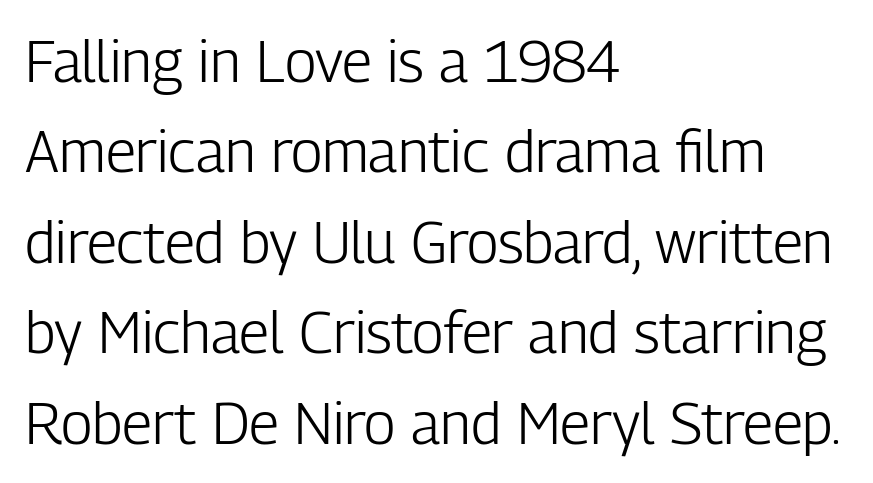
{"serif": "no", "italic": "no", "bold": "no", "weight": "light", "width": "condensed", "stroke_contrast": "low", "x_height": "medium", "monospaced": "no", "underline": "no", "align": "left", "line_spacing": "normal", "line_spacing_ratio": 1.56, "letter_spacing": "normal", "letter_spacing_em": 0.0, "glyph_px": 58}
